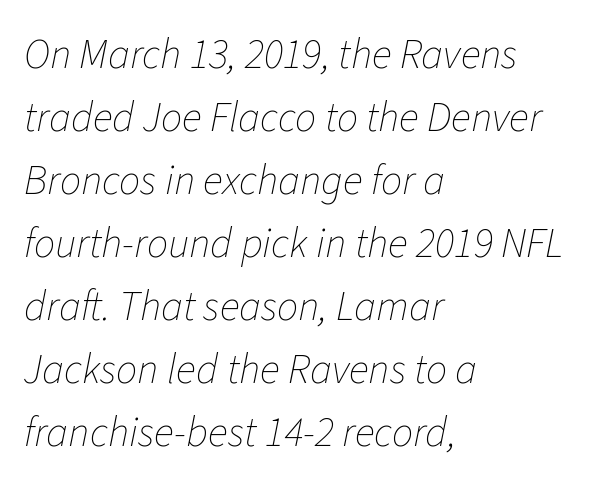
In terms of letterspacing, this is plain default setting. Each letter keeps its own natural width here, so spacing adapts to shape. Interline gaps are of average width in this sample. The axis of the letterforms is tilted away from vertical.
